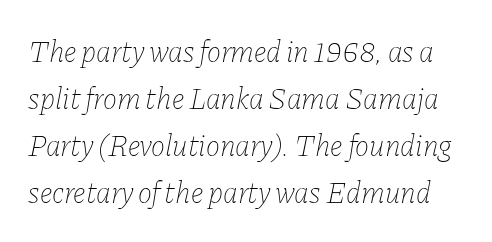
{"italic": "yes", "lean": "right", "slant_degrees": 11, "bold": "no", "weight": "thin", "width": "normal", "stroke_contrast": "low", "x_height": "medium", "monospaced": "no", "underline": "no", "line_spacing": "normal", "line_spacing_ratio": 1.57, "letter_spacing": "normal", "letter_spacing_em": 0.0, "glyph_px": 30}
